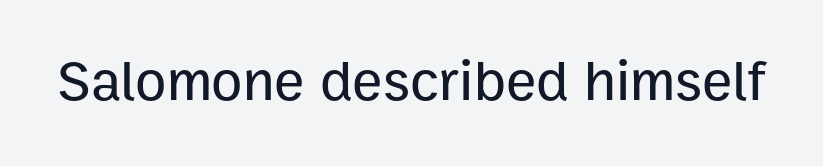
The letters advance in unequal steps, a hallmark of proportional type. The characters display no serif detailing; their extremities are plain. Ascenders rise straight up at ninety degrees. In terms of letterspacing, this is plain default setting. Decoration check: the copy has no underline.
